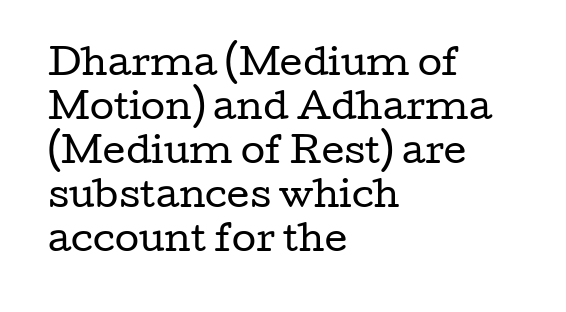
{"serif": "yes", "italic": "no", "bold": "no", "weight": "regular", "width": "wide", "stroke_contrast": "low", "x_height": "medium", "monospaced": "no", "underline": "no", "align": "left", "line_spacing": "normal", "line_spacing_ratio": 1.26, "letter_spacing": "normal", "letter_spacing_em": 0.0, "glyph_px": 35}
